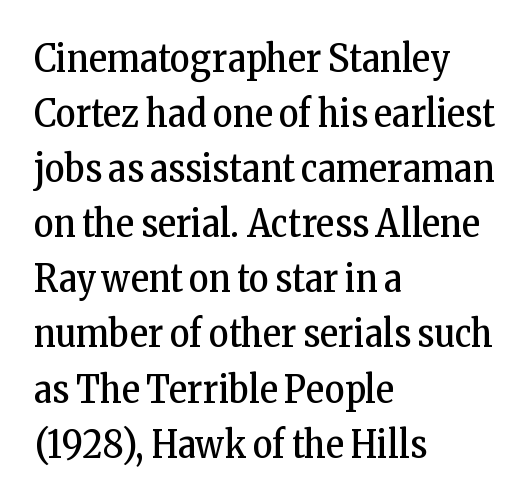
The image shows 38 px regular-weight, condensed serif type, upright; set left-aligned, normal line spacing (1.45x), normal letter spacing, not underlined; low stroke contrast and a medium x-height.
